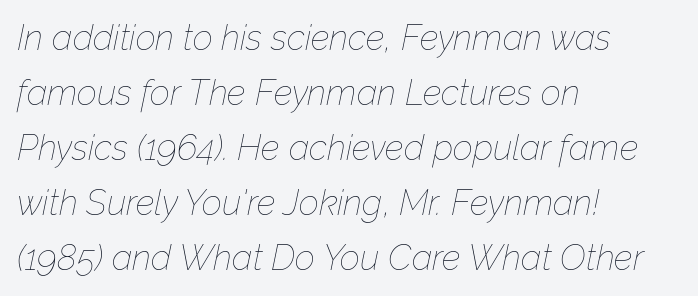
The image shows 35 px thin type, italic (leaning right); set left-aligned, normal line spacing (1.57x), normal letter spacing, not underlined; low stroke contrast and a medium x-height.
